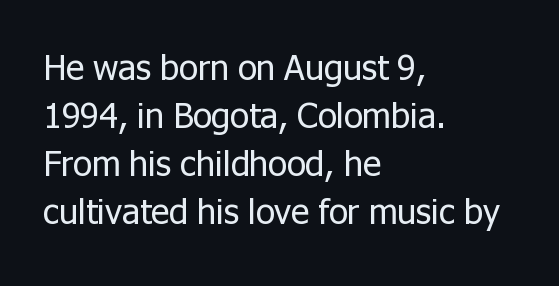
{"serif": "no", "italic": "no", "bold": "no", "weight": "regular", "width": "normal", "stroke_contrast": "low", "x_height": "medium", "monospaced": "no", "underline": "no", "align": "left", "line_spacing": "normal", "line_spacing_ratio": 1.37, "letter_spacing": "normal", "letter_spacing_em": 0.0, "glyph_px": 35}
